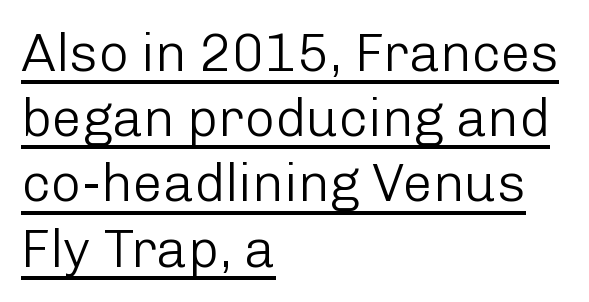
Tall strokes in this sample are plumb rather than angled. Standard letterfit; no display-style spreading of the glyphs. Is this a fixed-width face? No — the glyphs have proportional, varying widths. Each line starts at the same left margin while the right side varies. Serifs: no, the terminals of the letterforms are clean.
